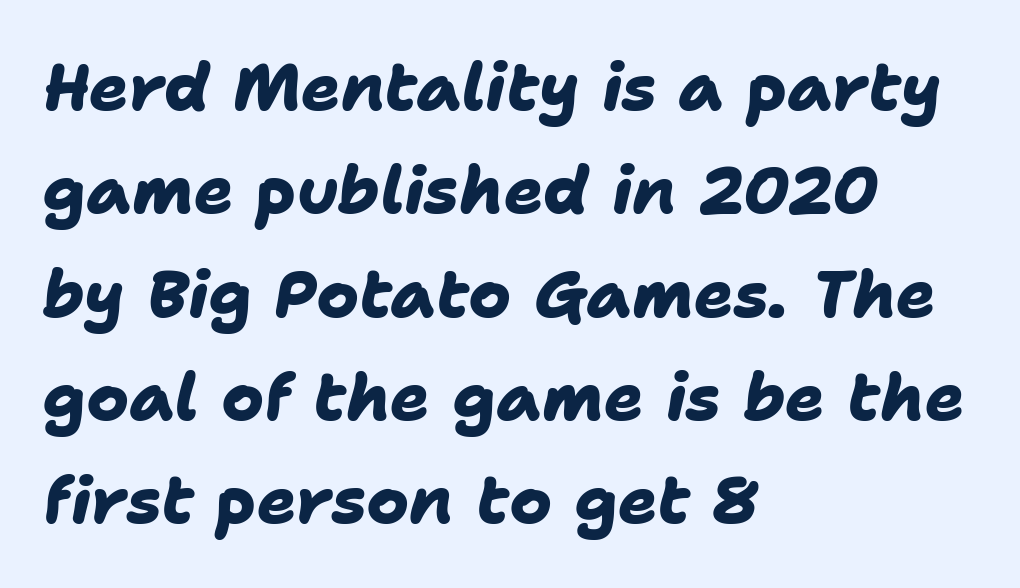
The image shows 65 px heavy sans-serif type; set left-aligned, normal line spacing (1.59x), normal letter spacing, not underlined; low stroke contrast and a medium x-height.
